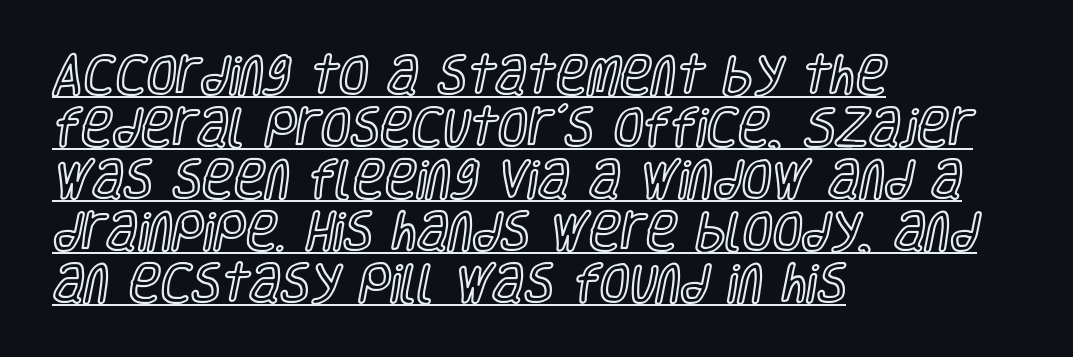
The image shows 43 px condensed type; set left-aligned, line spacing 1.21x, normal letter spacing, underlined; a large x-height.
